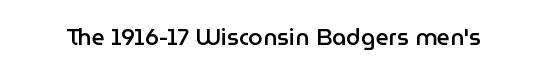
Q: Is the text bold? A: Semi-bold.
Q: Is the text italic (slanted)? A: No, it is upright.
Q: Is the text underlined? A: No.
Q: Is the spacing between letters normal or unusually wide? A: Normal.
